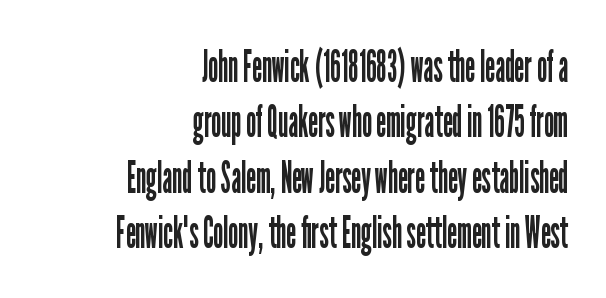
Q: Is the text bold? A: No.
Q: Is the text italic (slanted)? A: No, it is upright.
Q: Is the typeface a serif or a sans-serif typeface? A: Sans-serif.
Q: Is the text underlined? A: No.
Q: How is the paragraph aligned? A: Right-aligned.
Q: Is the spacing between letters normal or unusually wide? A: Normal.
Q: Width (condensed, normal, or wide)? A: Condensed.
Q: Stroke contrast? A: Low.
Q: x-height? A: Medium.
Q: Monospaced? A: No.
